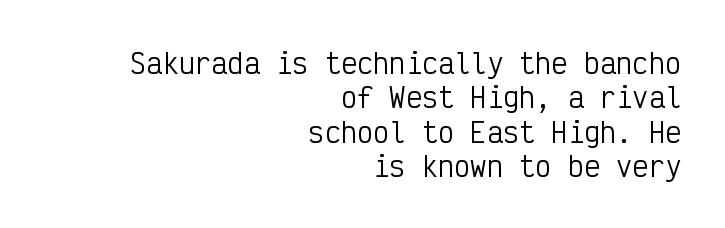
Q: Is the text bold? A: No.
Q: Is the text italic (slanted)? A: No, it is upright.
Q: Is the text underlined? A: No.
Q: How is the paragraph aligned? A: Right-aligned.
Q: Is the spacing between letters normal or unusually wide? A: Normal.
Q: Is the spacing between lines tight, normal or loose? A: Normal.
